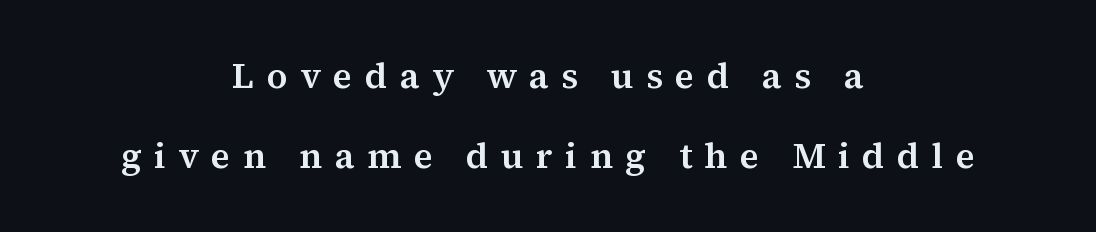
The image shows 36 px serif type, upright; set centered, loose line spacing (2.23x), unusually wide letter spacing (+0.34 em), not underlined; medium stroke contrast and a medium x-height.
